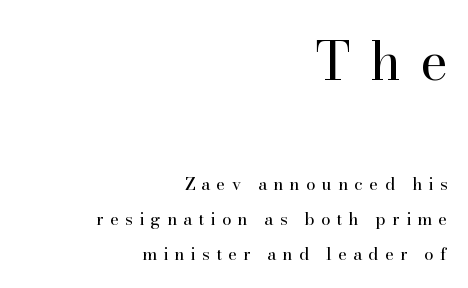
Whoever set this chose breathing room over compactness in the vertical rhythm. The glyphs in this specimen are seriffed. Posture: straight, roman, zero tilt. Plain, unruled lines of type.
